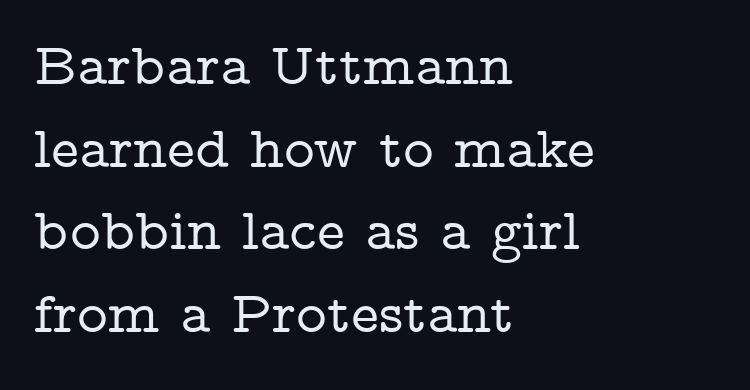
Check where the strokes stop: tiny serifs finish them off. The typography opts for an upright posture over an oblique one. Honestly, the row spacing looks completely unremarkable. The paragraph shown leans on its left margin. Short note: letters normally spaced. Varying glyph widths throughout — classic text-font behaviour.
